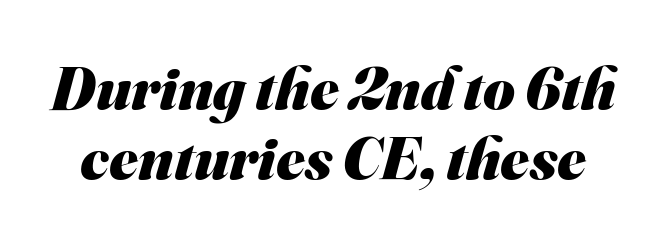
Unmarked baselines from the first word to the last. Note: no serifs on the glyphs. This sample has the flowing, uneven cadence of proportional lettering. Short note: letters normally spaced. Notice how descenders almost collide with the ascenders below — that's tight leading.
